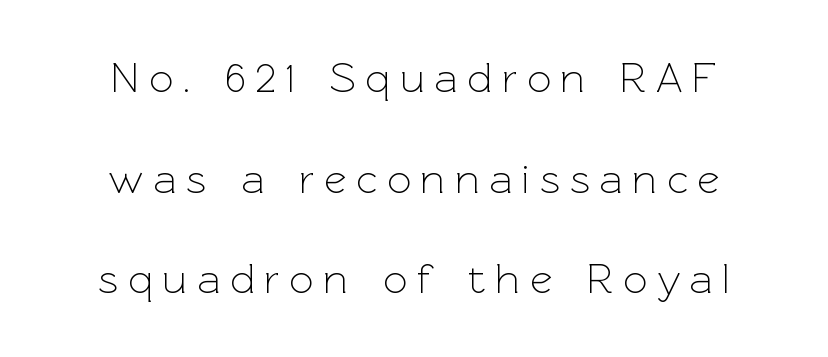
{"serif": "no", "italic": "no", "bold": "no", "weight": "light", "width": "normal", "x_height": "medium", "monospaced": "no", "underline": "no", "align": "center", "line_spacing": "loose", "line_spacing_ratio": 2.34, "letter_spacing": "wide", "letter_spacing_em": 0.23, "glyph_px": 43}
